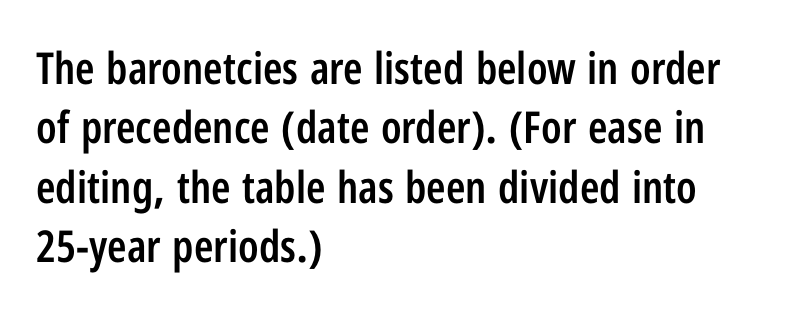
{"serif": "no", "italic": "no", "bold": "semi", "weight": "semibold", "width": "condensed", "stroke_contrast": "low", "x_height": "medium", "monospaced": "no", "underline": "no", "align": "left", "line_spacing": "normal", "line_spacing_ratio": 1.35, "letter_spacing": "normal", "letter_spacing_em": 0.0, "glyph_px": 44}
